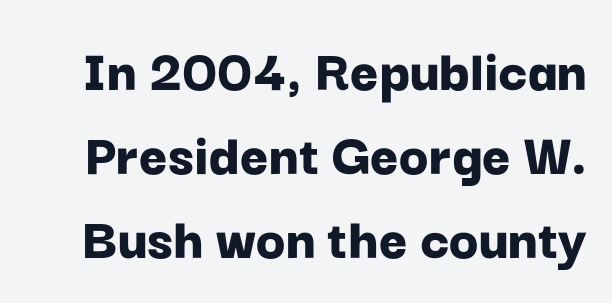
{"serif": "no", "italic": "no", "bold": "yes", "weight": "bold", "width": "normal", "stroke_contrast": "low", "x_height": "medium", "monospaced": "no", "underline": "no", "line_spacing": "normal", "line_spacing_ratio": 1.38, "letter_spacing": "normal", "letter_spacing_em": 0.0, "glyph_px": 61}
